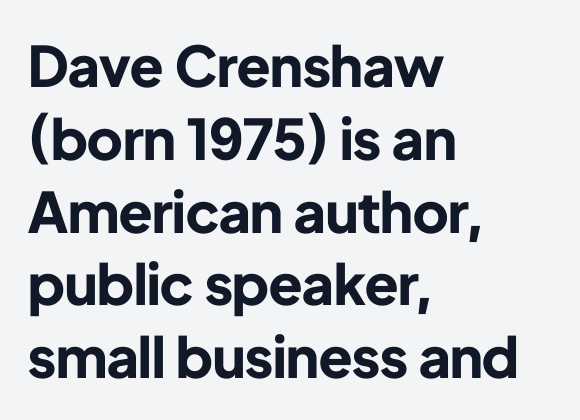
Q: Is the text bold? A: Yes.
Q: Is the text italic (slanted)? A: No, it is upright.
Q: Is the typeface a serif or a sans-serif typeface? A: Sans-serif.
Q: Is the text underlined? A: No.
Q: How is the paragraph aligned? A: Left-aligned.
Q: Is the spacing between letters normal or unusually wide? A: Normal.
Q: Is the spacing between lines tight, normal or loose? A: Normal.
Q: Width (condensed, normal, or wide)? A: Normal.
Q: Stroke contrast? A: Low.
Q: x-height? A: Medium.
Q: Monospaced? A: No.
